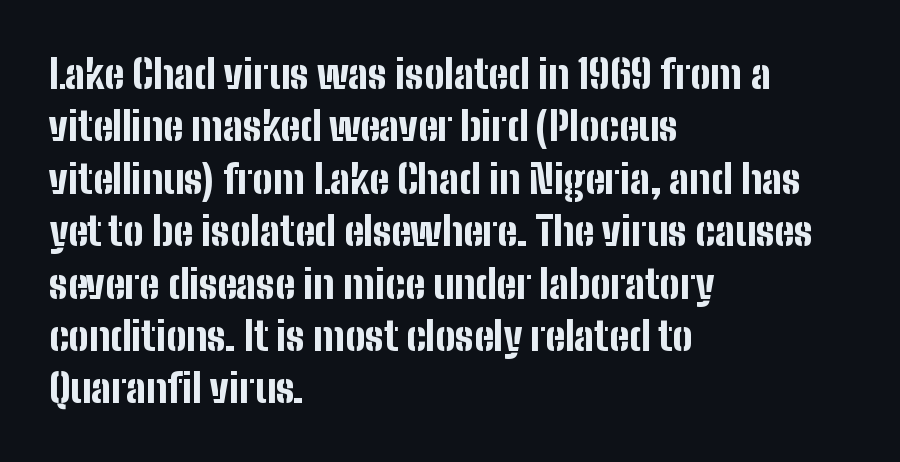
Q: Is the text bold? A: Yes.
Q: Is the text italic (slanted)? A: No, it is upright.
Q: Is the typeface a serif or a sans-serif typeface? A: Sans-serif.
Q: Is the text underlined? A: No.
Q: How is the paragraph aligned? A: Left-aligned.
Q: Is the spacing between letters normal or unusually wide? A: Normal.
Q: Is the spacing between lines tight, normal or loose? A: Normal.
Q: Width (condensed, normal, or wide)? A: Condensed.
Q: Stroke contrast? A: Low.
Q: x-height? A: Medium.
Q: Monospaced? A: No.
